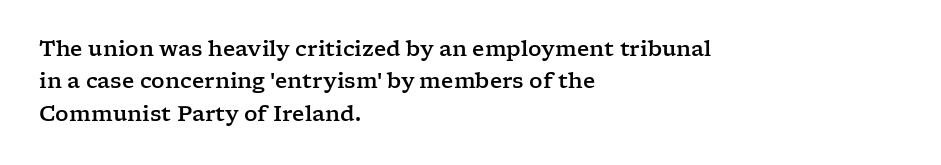
Q: Is the text italic (slanted)? A: No, it is upright.
Q: Is the text underlined? A: No.
Q: How is the paragraph aligned? A: Left-aligned.
Q: Is the spacing between letters normal or unusually wide? A: Normal.
Q: Is the spacing between lines tight, normal or loose? A: Normal.
